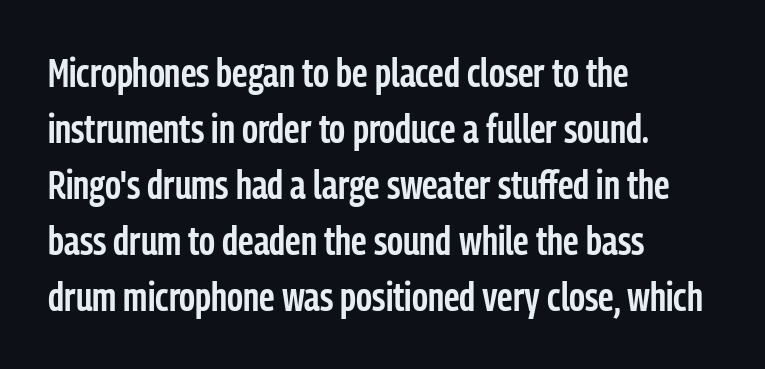
Caption: multi-line text, flush left, ragged right. Stroke terminals: plain, sans-serif. You can tell it's not italic because the verticals are truly vertical. Vertically, the passage feels balanced, rows spaced as you'd expect. The letters advance in unequal steps, a hallmark of proportional type. Slightly chunky letters — semibold, I'd say, not full bold.
